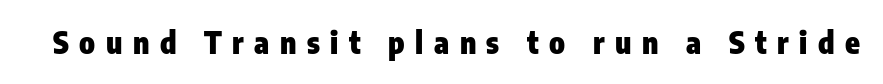
Q: Is the text bold? A: Yes.
Q: Is the text italic (slanted)? A: No, it is upright.
Q: Is the typeface a serif or a sans-serif typeface? A: Sans-serif.
Q: Is the text underlined? A: No.
Q: Is the spacing between letters normal or unusually wide? A: Unusually wide.
Q: Width (condensed, normal, or wide)? A: Condensed.
Q: Stroke contrast? A: Low.
Q: x-height? A: Medium.
Q: Monospaced? A: No.
